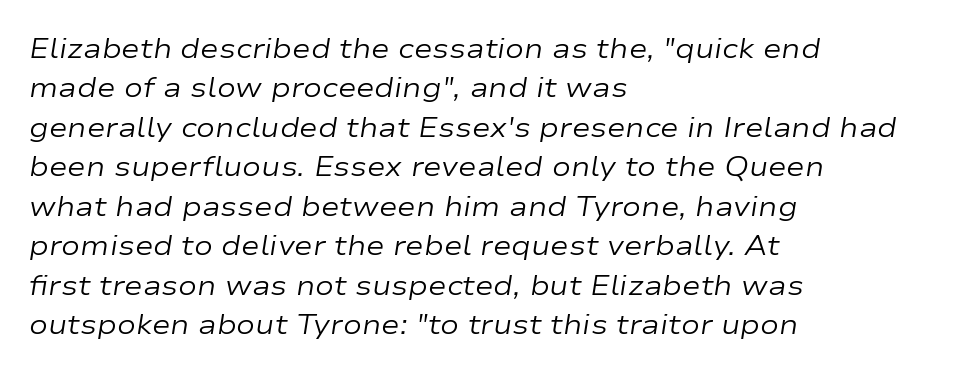
{"italic": "yes", "lean": "right", "slant_degrees": 9, "bold": "no", "weight": "regular", "width": "wide", "stroke_contrast": "low", "x_height": "medium", "monospaced": "no", "underline": "no", "align": "left", "line_spacing": "normal", "line_spacing_ratio": 1.41, "letter_spacing": "normal", "letter_spacing_em": 0.0, "glyph_px": 28}
